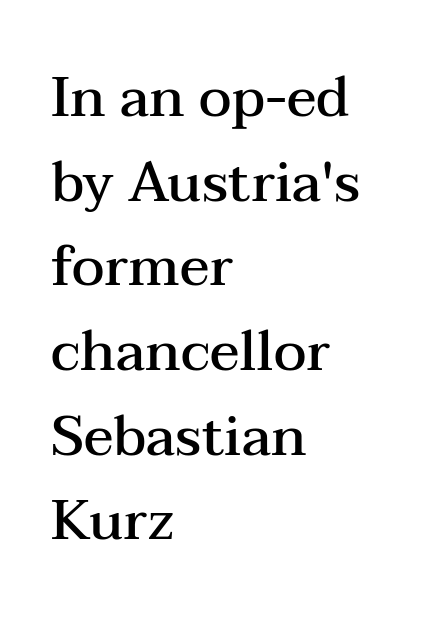
Q: Is the text bold? A: Semi-bold.
Q: Is the text italic (slanted)? A: No, it is upright.
Q: Is the typeface a serif or a sans-serif typeface? A: Serif.
Q: Is the text underlined? A: No.
Q: How is the paragraph aligned? A: Left-aligned.
Q: Is the spacing between letters normal or unusually wide? A: Normal.
Q: Is the spacing between lines tight, normal or loose? A: Normal.
Q: Width (condensed, normal, or wide)? A: Wide.
Q: Stroke contrast? A: Medium.
Q: x-height? A: Medium.
Q: Monospaced? A: No.
